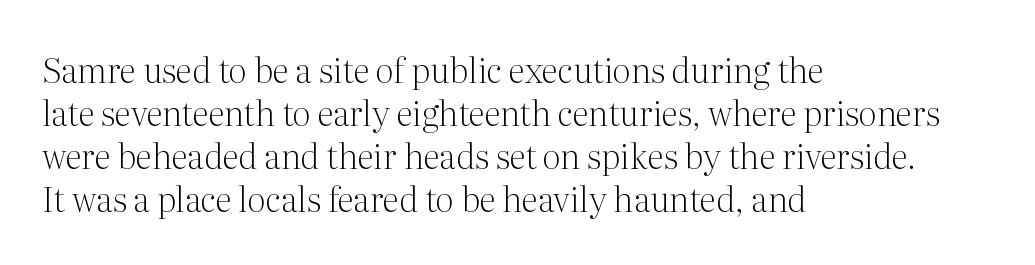
Q: Is the text bold? A: No.
Q: Is the text italic (slanted)? A: No, it is upright.
Q: Is the typeface a serif or a sans-serif typeface? A: Serif.
Q: Is the text underlined? A: No.
Q: How is the paragraph aligned? A: Left-aligned.
Q: Is the spacing between letters normal or unusually wide? A: Normal.
Q: Is the spacing between lines tight, normal or loose? A: Normal.
Q: Width (condensed, normal, or wide)? A: Normal.
Q: Stroke contrast? A: Medium.
Q: x-height? A: Medium.
Q: Monospaced? A: No.
